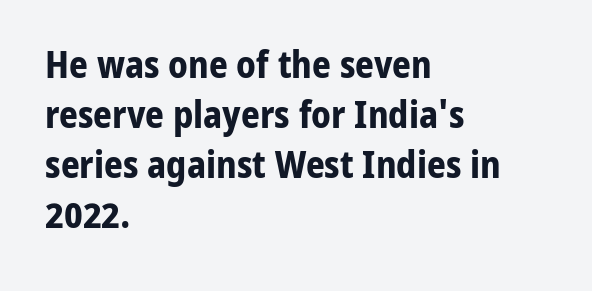
The image shows 37 px bold sans-serif type, upright; set left-aligned, normal line spacing (1.35x), normal letter spacing, not underlined; low stroke contrast and a medium x-height.
